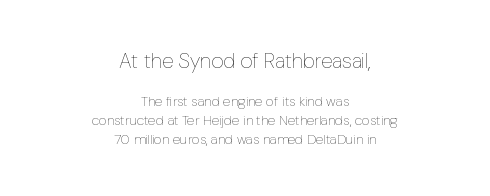
{"italic": "no", "bold": "no", "underline": "no", "align": "center", "line_spacing": "normal", "line_spacing_ratio": 1.35, "letter_spacing": "normal", "letter_spacing_em": 0.0, "larger_block": "first", "size_ratio": 1.5, "glyph_px": 21}
